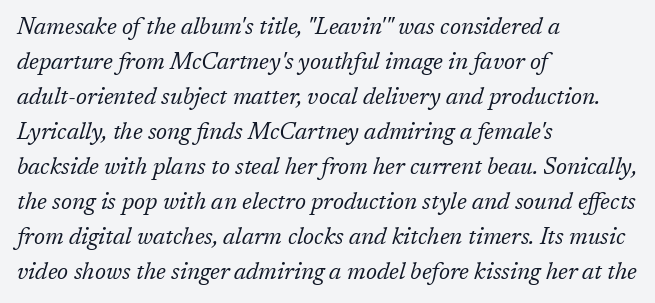
The image shows 23 px text type, italic (leaning right); set left-aligned, normal line spacing (1.52x), normal letter spacing, not underlined.
